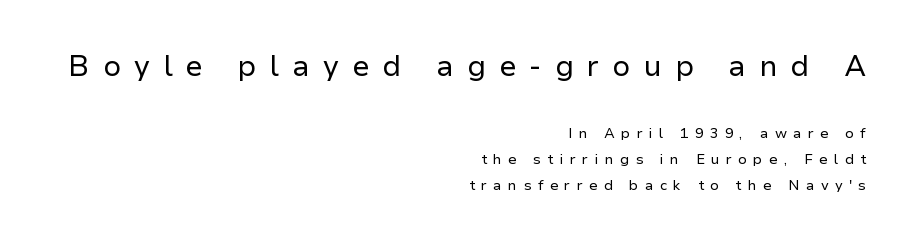
Q: Is the text bold? A: No.
Q: Is the text italic (slanted)? A: No, it is upright.
Q: Is the typeface a serif or a sans-serif typeface? A: Sans-serif.
Q: Is the text underlined? A: No.
Q: How is the paragraph aligned? A: Right-aligned.
Q: Is the spacing between letters normal or unusually wide? A: Unusually wide.
Q: Which block of text is set in a larger size, the first (top) or the second (bottom)? A: The first (top) one.
Q: Width (condensed, normal, or wide)? A: Normal.
Q: Stroke contrast? A: Low.
Q: x-height? A: Medium.
Q: Monospaced? A: No.
